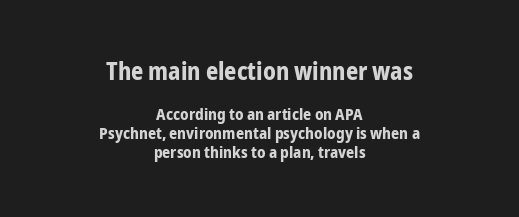
The image shows 24 px bold type, upright; set centered, line spacing 1.19x, normal letter spacing, not underlined; the first (top) block is 1.5x larger.
